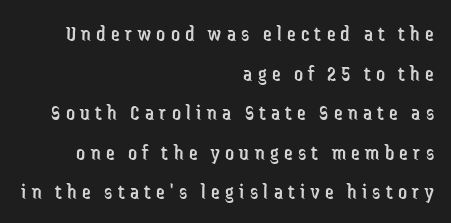
Q: Is the text bold? A: No.
Q: Is the text italic (slanted)? A: No, it is upright.
Q: Is the text underlined? A: No.
Q: How is the paragraph aligned? A: Right-aligned.
Q: Is the spacing between letters normal or unusually wide? A: Unusually wide.
